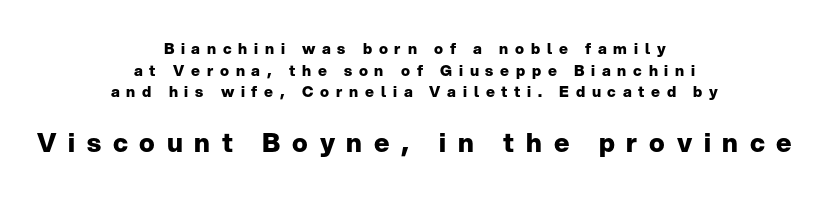
{"italic": "no", "bold": "yes", "underline": "no", "align": "center", "line_spacing": "normal", "line_spacing_ratio": 1.45, "letter_spacing": "wide", "letter_spacing_em": 0.45, "larger_block": "second", "size_ratio": 1.73, "glyph_px": 26}
